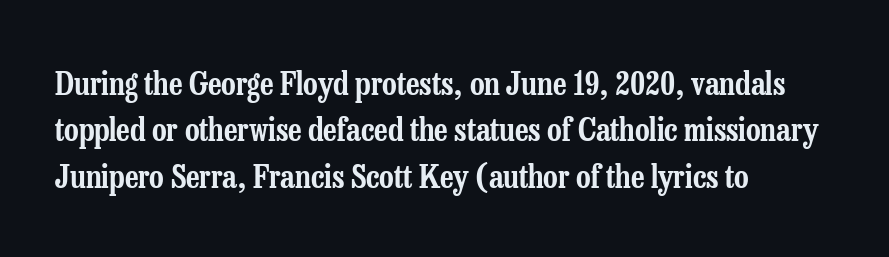
Nobody drew a line under any word here. Normally led — the rows are evenly, conventionally spaced. Unlike a clean sans, this face finishes its strokes with serifs. Looks like regular typesetting: each glyph gets only the width it needs. Reading down the block, your eye returns to a fixed left position each line. Caption: standard tracking, unaltered.
